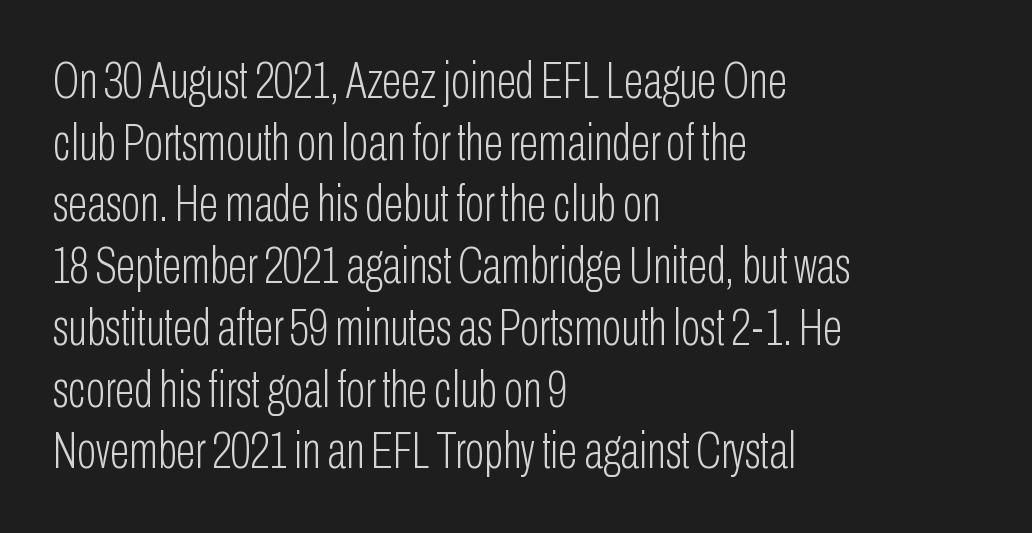
Q: Is the text bold? A: No.
Q: Is the text italic (slanted)? A: No, it is upright.
Q: Is the typeface a serif or a sans-serif typeface? A: Sans-serif.
Q: Is the text underlined? A: No.
Q: How is the paragraph aligned? A: Left-aligned.
Q: Is the spacing between letters normal or unusually wide? A: Normal.
Q: Width (condensed, normal, or wide)? A: Condensed.
Q: Stroke contrast? A: Low.
Q: x-height? A: Medium.
Q: Monospaced? A: No.
